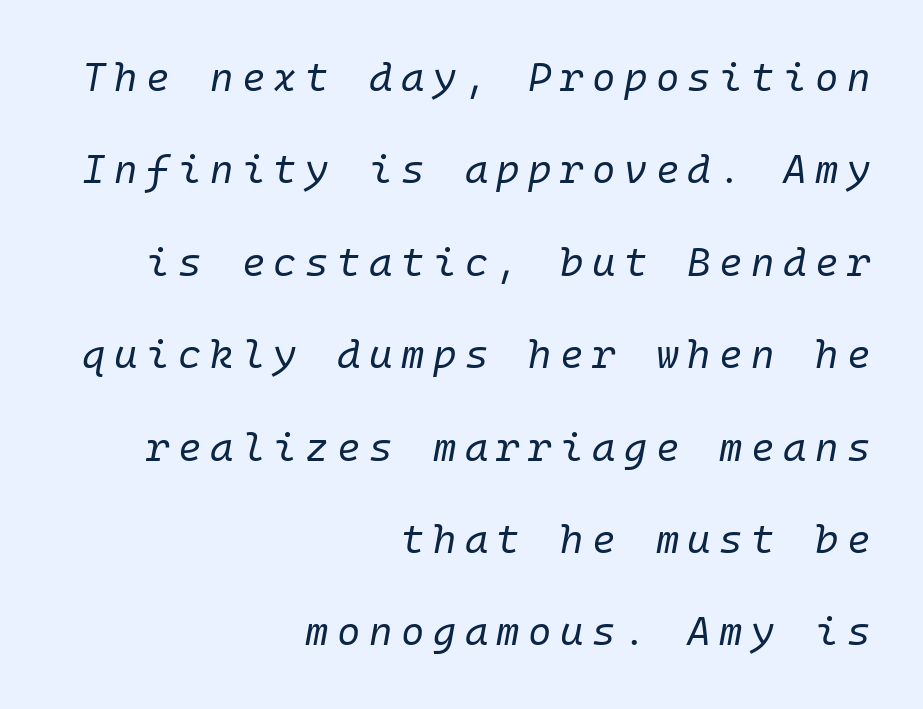
You can tell it's italic because the verticals aren't actually vertical. The words here are not underlined. Compared with a flush-left layout, this one pins lines to the opposite, right side. The letters march in equal steps, a hallmark of fixed-pitch type. Tracking value appears strongly positive — letters spread wide.
